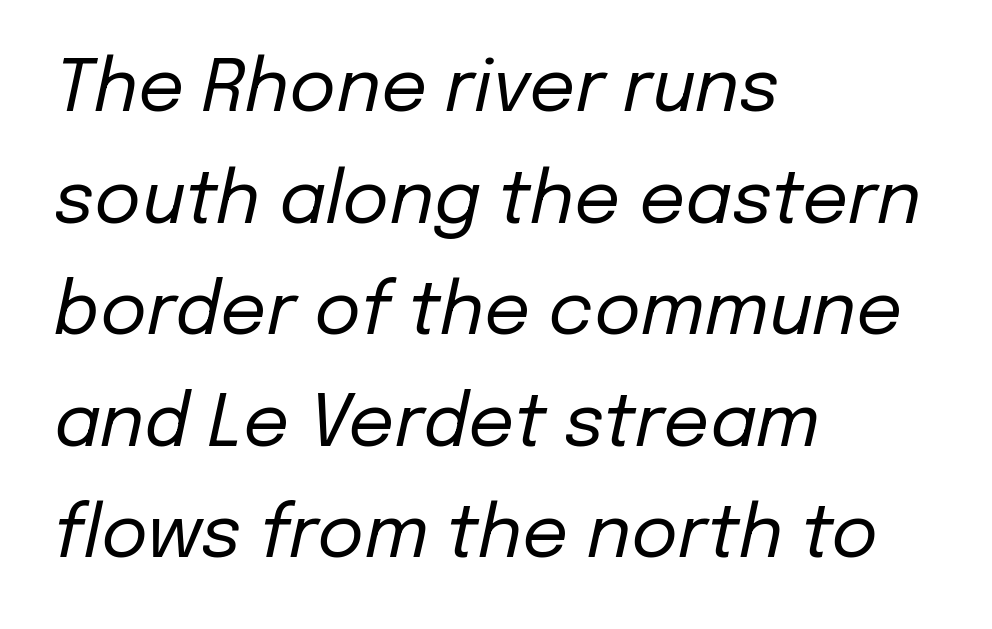
{"italic": "yes", "lean": "right", "slant_degrees": 12, "bold": "no", "weight": "regular", "width": "normal", "stroke_contrast": "low", "x_height": "medium", "monospaced": "no", "underline": "no", "align": "left", "line_spacing": "normal", "line_spacing_ratio": 1.55, "letter_spacing": "normal", "letter_spacing_em": 0.0, "glyph_px": 72}
